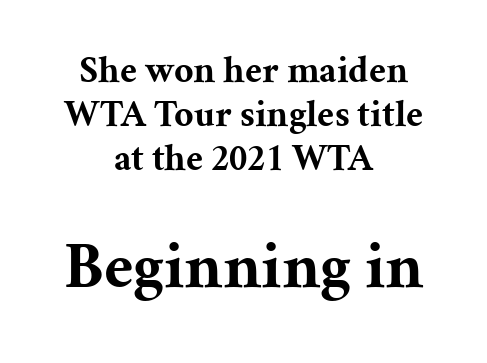
The image shows 66 px bold serif type, upright; set centered, line spacing 1.16x, normal letter spacing, not underlined; the second (bottom) block is 1.74x larger; medium stroke contrast and a medium x-height.
